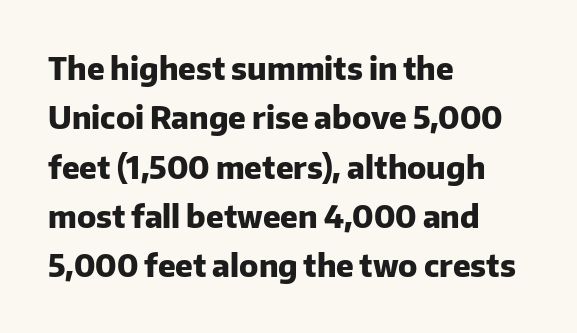
The image shows 31 px heavy sans-serif type, upright; set left-aligned, normal line spacing (1.59x), normal letter spacing, not underlined; low stroke contrast and a medium x-height.
